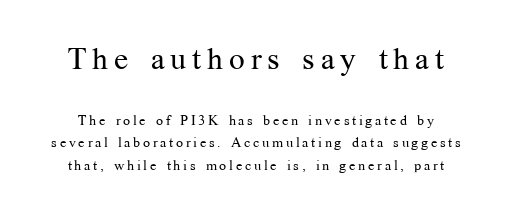
{"serif": "yes", "italic": "no", "bold": "no", "weight": "regular", "width": "normal", "stroke_contrast": "medium", "x_height": "medium", "monospaced": "no", "underline": "no", "line_spacing": "normal", "line_spacing_ratio": 1.59, "larger_block": "first", "size_ratio": 2.21, "glyph_px": 31}
